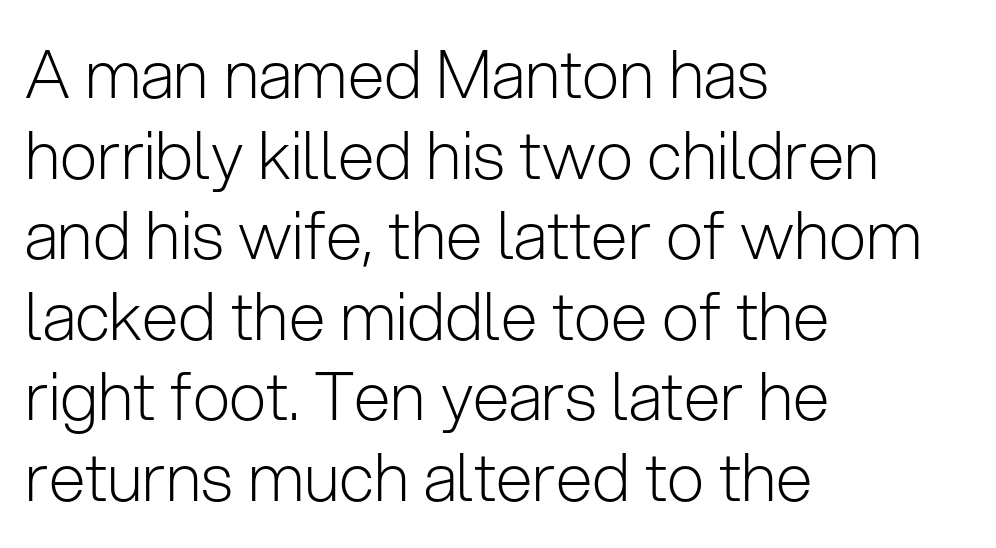
Q: Is the text bold? A: No.
Q: Is the text italic (slanted)? A: No, it is upright.
Q: Is the typeface a serif or a sans-serif typeface? A: Sans-serif.
Q: Is the text underlined? A: No.
Q: How is the paragraph aligned? A: Left-aligned.
Q: Is the spacing between letters normal or unusually wide? A: Normal.
Q: Width (condensed, normal, or wide)? A: Normal.
Q: Stroke contrast? A: Low.
Q: x-height? A: Medium.
Q: Monospaced? A: No.
